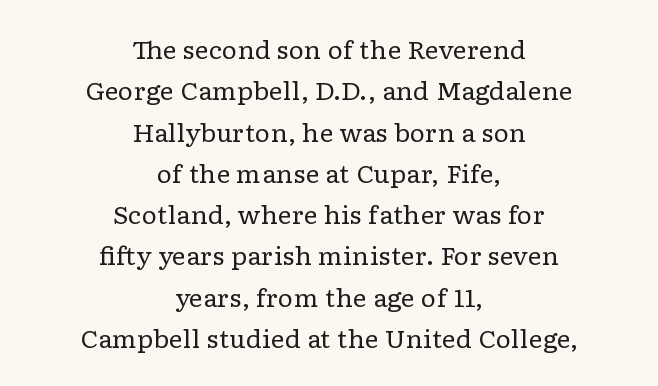
The image shows 24 px text type, upright; set centered, line spacing 1.72x, normal letter spacing, not underlined.
